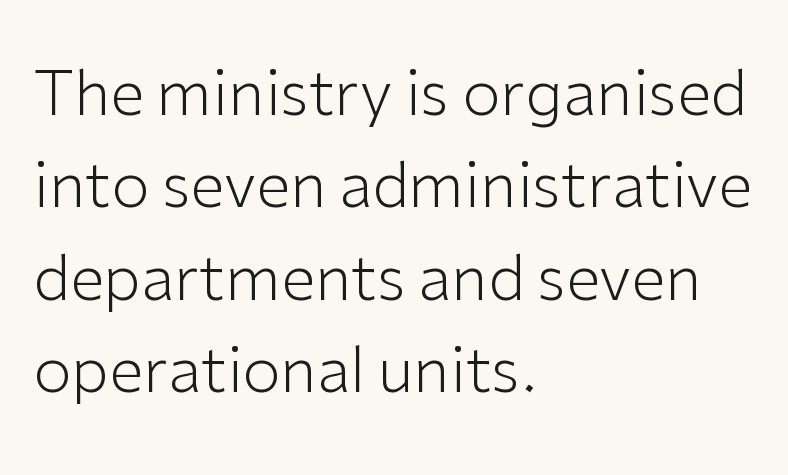
The image shows 62 px light sans-serif type, upright; set left-aligned, normal line spacing (1.49x), normal letter spacing, not underlined; low stroke contrast and a medium x-height.
